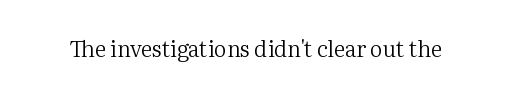
{"italic": "no", "bold": "no", "underline": "no", "letter_spacing": "normal", "letter_spacing_em": 0.0, "glyph_px": 22}
